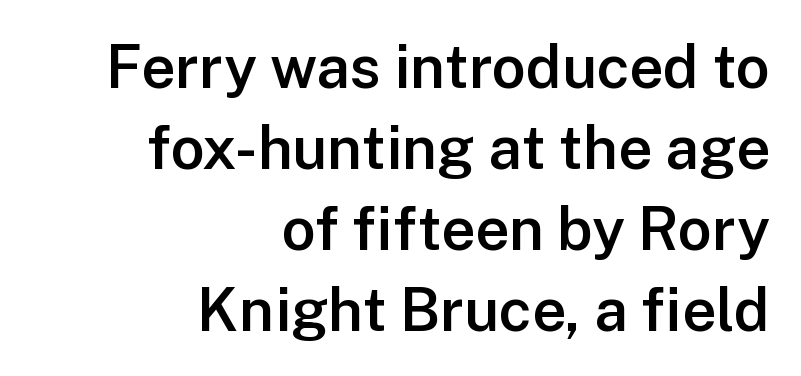
Interline gaps are of average width in this sample. The glyphs are unaccompanied by any horizontal stroke below them. Do the characters align in a grid? No, the font is proportional. No feet cap the strokes, marking this as sans-serif type. The specimen reads as upright at a glance. Look at the tracking — it's just the regular setting, nothing added.
